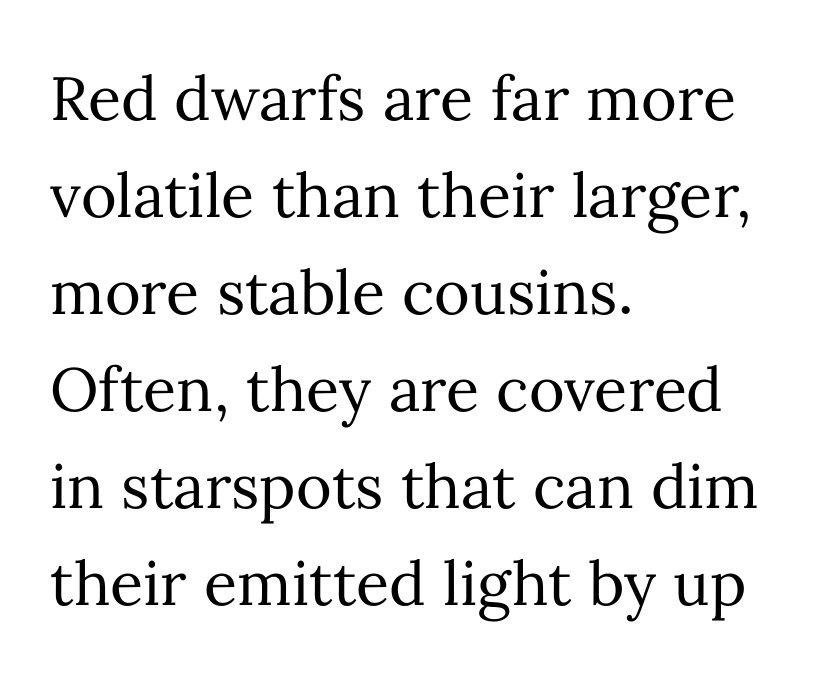
Regular leading. Honestly, the letter spacing is just normal — you wouldn't notice it. Honestly, there is no underline to notice here at all. The font's upright variant was chosen for this text.
